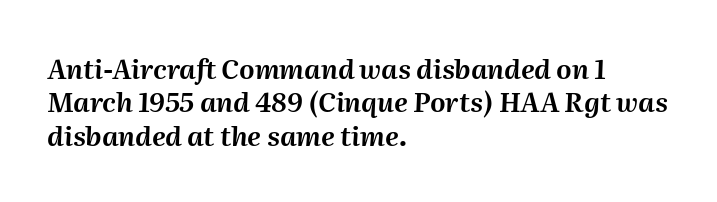
{"italic": "yes", "lean": "right", "slant_degrees": 2, "underline": "no", "align": "left", "line_spacing_ratio": 1.24, "letter_spacing": "normal", "letter_spacing_em": 0.0, "glyph_px": 27}
